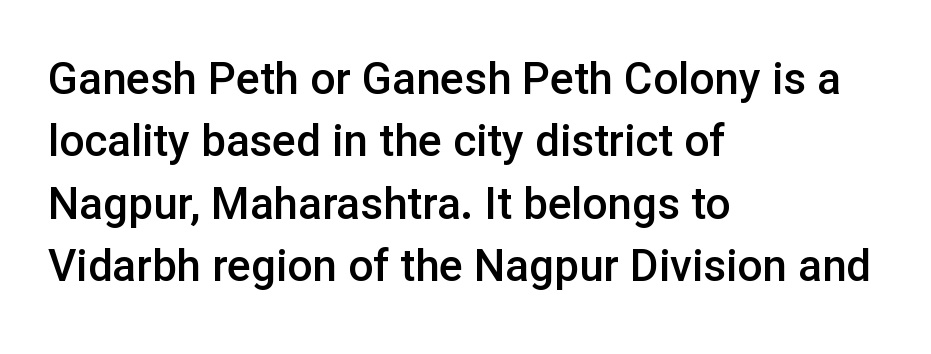
Which margin do the lines hug? The left one — the right edge is uneven. Descender tails drop into unmarked territory. Note the varied advance widths — an 'i' is clearly narrower than an 'm'. Letter spacing: default. Tall strokes in this sample are plumb rather than angled. Slightly chunky letters — semibold, I'd say, not full bold.
